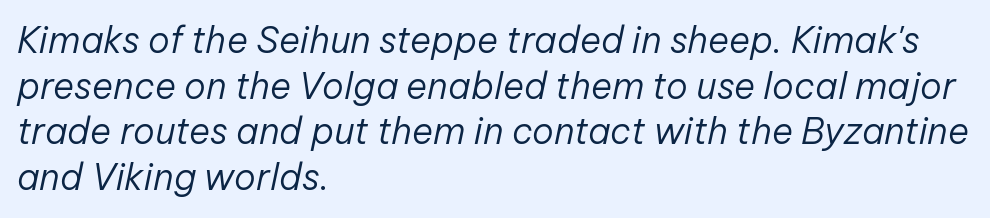
Q: Is the text bold? A: No.
Q: Is the text italic (slanted)? A: Yes, it leans right by about 12 degrees.
Q: Is the text underlined? A: No.
Q: How is the paragraph aligned? A: Left-aligned.
Q: Is the spacing between letters normal or unusually wide? A: Normal.
Q: Is the spacing between lines tight, normal or loose? A: Normal.
Q: Width (condensed, normal, or wide)? A: Normal.
Q: Stroke contrast? A: Low.
Q: x-height? A: Medium.
Q: Monospaced? A: No.
